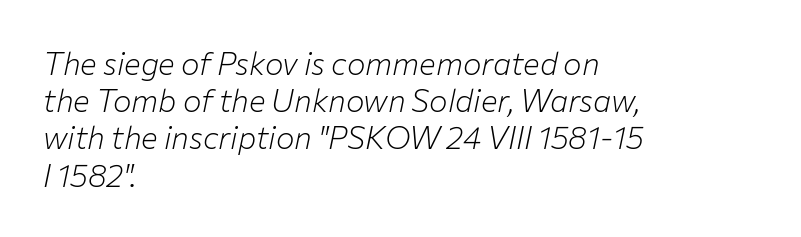
Nobody drew a line under any word here. Emphasis-style slanted type is in use. The compositor pushed each line to the left boundary. You could call the tracking neutral — neither tight nor loose. Proportional: the letters do not fall into vertical columns.
